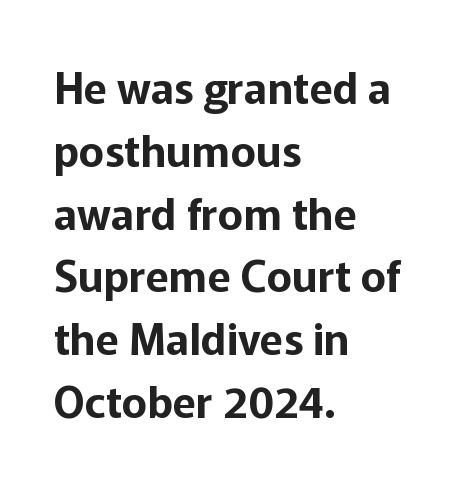
Q: Is the text italic (slanted)? A: No, it is upright.
Q: Is the typeface a serif or a sans-serif typeface? A: Sans-serif.
Q: Is the text underlined? A: No.
Q: How is the paragraph aligned? A: Left-aligned.
Q: Is the spacing between letters normal or unusually wide? A: Normal.
Q: Is the spacing between lines tight, normal or loose? A: Normal.
Q: Width (condensed, normal, or wide)? A: Normal.
Q: Stroke contrast? A: Low.
Q: x-height? A: Medium.
Q: Monospaced? A: No.
